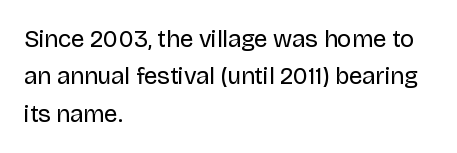
The image shows 24 px text type, upright; set left-aligned, normal line spacing (1.56x), normal letter spacing, not underlined.
